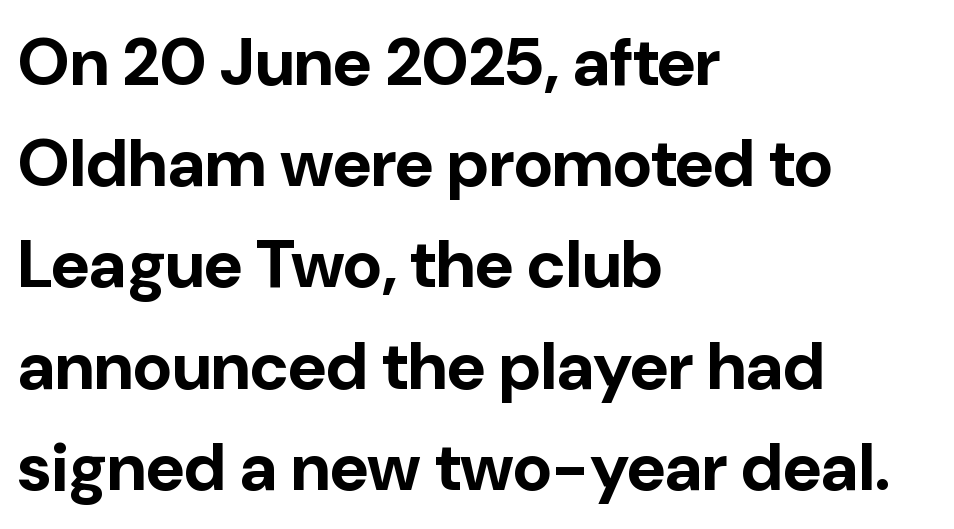
Quick note: interline space is typical. The glyphs in this specimen are sans serif. Is this a fixed-width face? No — the glyphs have proportional, varying widths. Heavy-handed strokes throughout: this text is bold. The passage is arranged the way most books set body copy — flush left.
